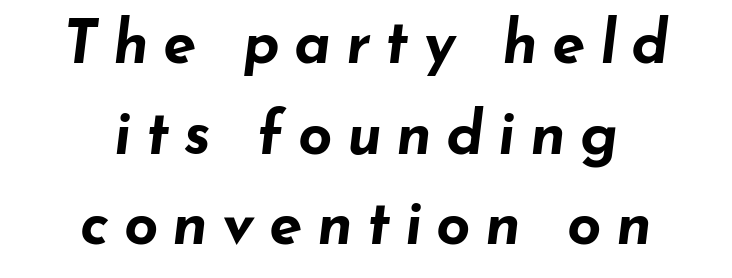
There's an unmistakable incline to the writing here. Descender tails drop into unmarked territory. The type is letterspaced generously, with wide tracking. Reading down the column, the eye jumps a familiar distance to each next line.
